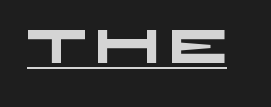
{"serif": "no", "bold": "yes", "weight": "heavy", "width": "wide", "stroke_contrast": "low", "x_height": "large", "monospaced": "no", "underline": "yes", "glyph_px": 47}
